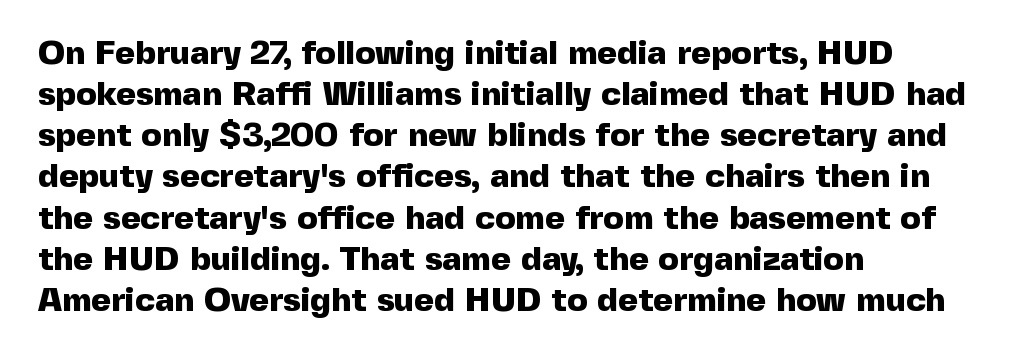
Q: Is the text bold? A: Yes.
Q: Is the text italic (slanted)? A: No, it is upright.
Q: Is the typeface a serif or a sans-serif typeface? A: Sans-serif.
Q: Is the text underlined? A: No.
Q: How is the paragraph aligned? A: Left-aligned.
Q: Is the spacing between letters normal or unusually wide? A: Normal.
Q: Width (condensed, normal, or wide)? A: Normal.
Q: x-height? A: Medium.
Q: Monospaced? A: No.
